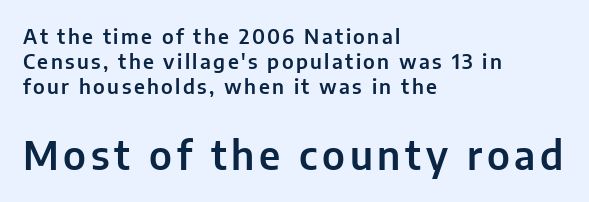
Q: Is the text italic (slanted)? A: No, it is upright.
Q: Is the typeface a serif or a sans-serif typeface? A: Sans-serif.
Q: Is the text underlined? A: No.
Q: How is the paragraph aligned? A: Left-aligned.
Q: Which block of text is set in a larger size, the first (top) or the second (bottom)? A: The second (bottom) one.
Q: Width (condensed, normal, or wide)? A: Normal.
Q: Stroke contrast? A: Low.
Q: x-height? A: Medium.
Q: Monospaced? A: No.
